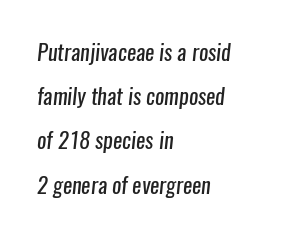
Q: Is the text bold? A: No.
Q: Is the text underlined? A: No.
Q: How is the paragraph aligned? A: Left-aligned.
Q: Is the spacing between letters normal or unusually wide? A: Normal.
Q: Is the spacing between lines tight, normal or loose? A: Loose.
